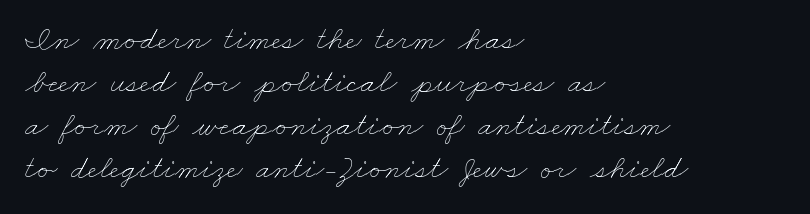
Q: Is the text bold? A: No.
Q: Is the text underlined? A: No.
Q: How is the paragraph aligned? A: Left-aligned.
Q: Is the spacing between letters normal or unusually wide? A: Normal.
Q: Is the spacing between lines tight, normal or loose? A: Normal.
Q: Width (condensed, normal, or wide)? A: Wide.
Q: Stroke contrast? A: Low.
Q: x-height? A: Small.
Q: Monospaced? A: No.
